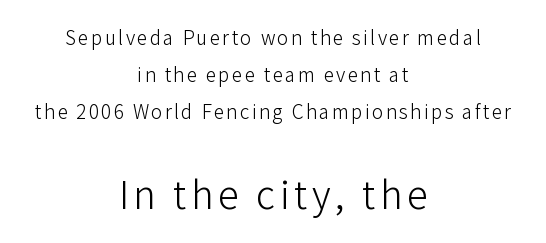
The image shows 38 px light sans-serif type, upright; set centered, loose line spacing (1.96x), not underlined; the second (bottom) block is 2.0x larger; low stroke contrast and a medium x-height.
